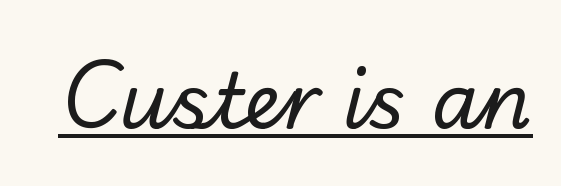
{"serif": "no", "bold": "no", "weight": "regular", "width": "normal", "stroke_contrast": "low", "x_height": "small", "monospaced": "no", "underline": "yes", "letter_spacing": "normal", "letter_spacing_em": 0.0, "glyph_px": 77}
